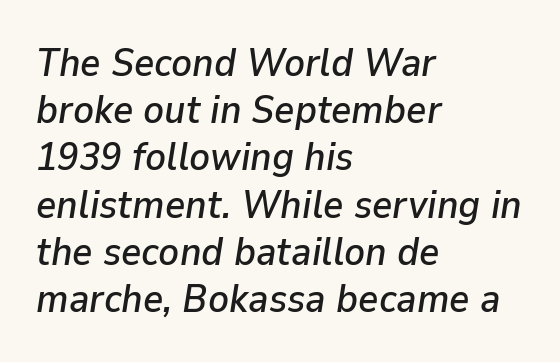
The image shows 39 px text type, italic (leaning right); set left-aligned, line spacing 1.21x, normal letter spacing, not underlined; low stroke contrast and a medium x-height.
